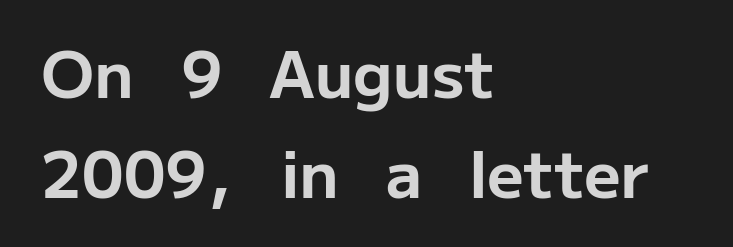
{"serif": "no", "italic": "no", "bold": "yes", "weight": "bold", "width": "normal", "stroke_contrast": "low", "x_height": "medium", "monospaced": "no", "underline": "no", "align": "left", "line_spacing": "normal", "line_spacing_ratio": 1.56, "letter_spacing": "normal", "letter_spacing_em": 0.0, "glyph_px": 64}
